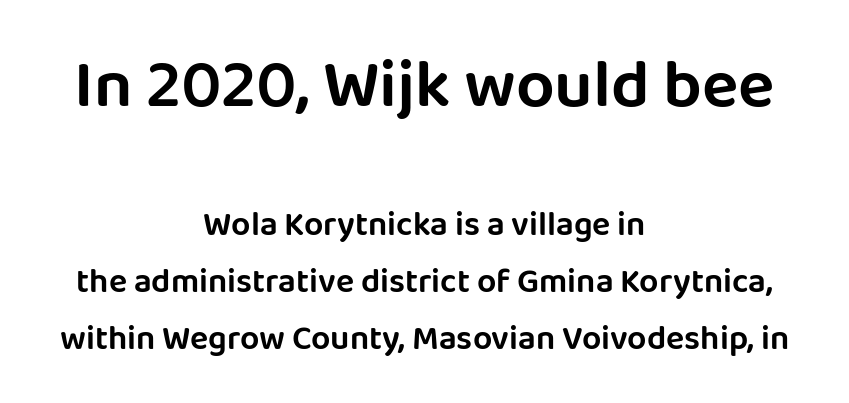
{"serif": "no", "italic": "no", "width": "normal", "stroke_contrast": "low", "x_height": "large", "monospaced": "no", "underline": "no", "align": "center", "line_spacing": "normal", "line_spacing_ratio": 1.68, "letter_spacing": "normal", "letter_spacing_em": 0.0, "larger_block": "first", "size_ratio": 2.0, "glyph_px": 68}
